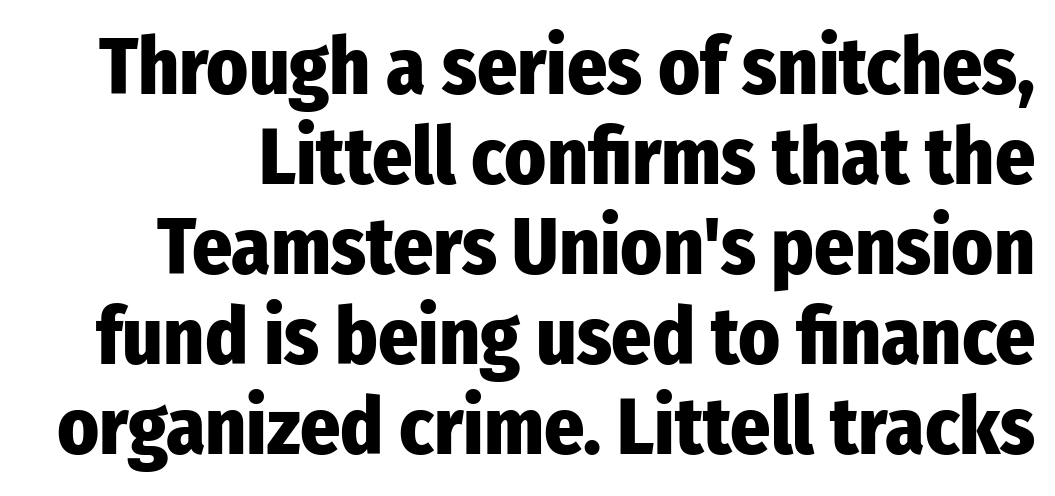
{"serif": "no", "italic": "no", "bold": "yes", "weight": "heavy", "width": "condensed", "stroke_contrast": "low", "x_height": "medium", "monospaced": "no", "underline": "no", "line_spacing": "tight", "line_spacing_ratio": 1.14, "letter_spacing": "normal", "letter_spacing_em": 0.0, "glyph_px": 79}
